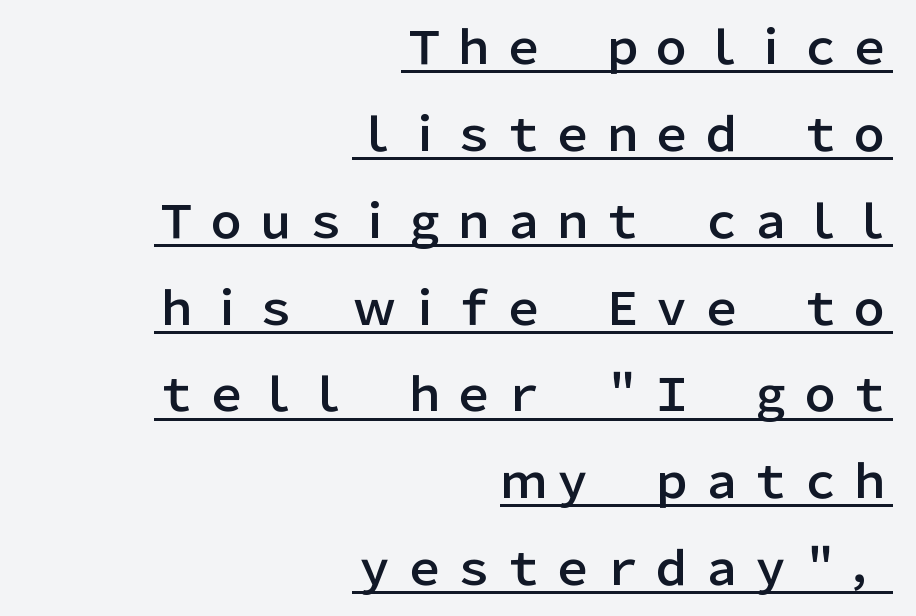
{"serif": "no", "italic": "no", "width": "normal", "stroke_contrast": "low", "x_height": "medium", "monospaced": "no", "underline": "yes", "align": "right", "line_spacing": "loose", "line_spacing_ratio": 1.93, "glyph_px": 45}
